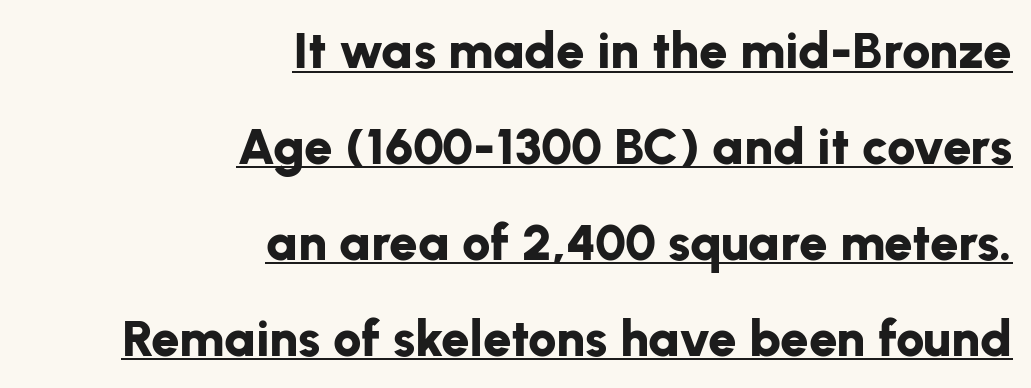
The image shows 51 px bold sans-serif type, upright; set right-aligned, line spacing 1.88x, normal letter spacing, underlined; low stroke contrast and a medium x-height.
